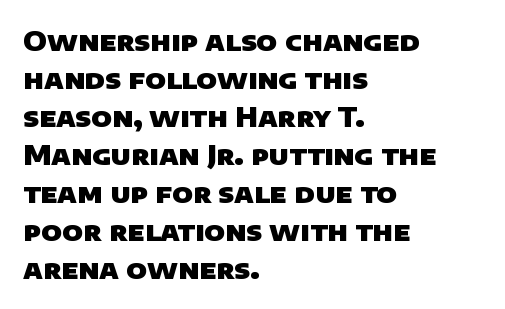
{"bold": "yes", "underline": "no", "align": "left", "line_spacing": "normal", "line_spacing_ratio": 1.41, "letter_spacing": "normal", "letter_spacing_em": 0.0, "glyph_px": 27}
